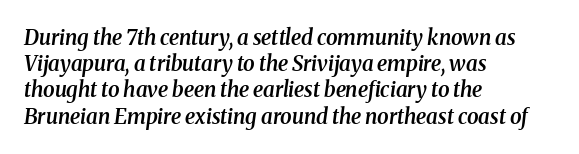
{"italic": "yes", "lean": "right", "slant_degrees": 8, "bold": "semi", "underline": "no", "align": "left", "line_spacing": "normal", "line_spacing_ratio": 1.25, "letter_spacing": "normal", "letter_spacing_em": 0.0, "glyph_px": 21}
